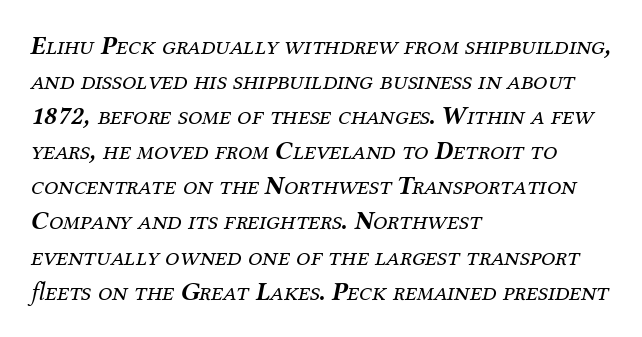
{"italic": "yes", "lean": "right", "slant_degrees": 12, "bold": "no", "underline": "no", "align": "left", "line_spacing": "normal", "line_spacing_ratio": 1.35, "letter_spacing": "normal", "letter_spacing_em": 0.0, "glyph_px": 26}
